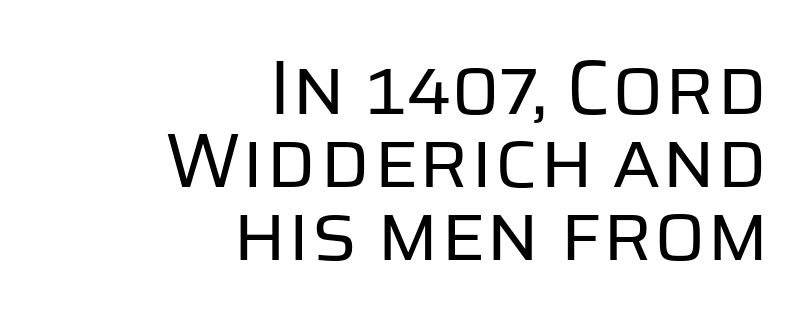
The image shows 77 px regular-weight sans-serif type, upright; set right-aligned, tight line spacing (0.95x), normal letter spacing, not underlined; low stroke contrast and a large x-height.
